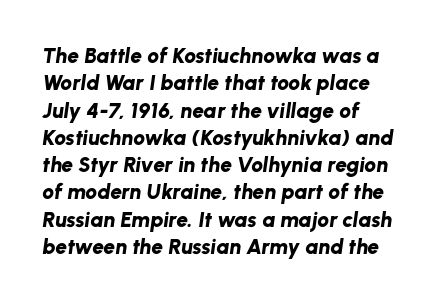
Caption: bold face, heavy strokes. Horizontal bands of white between lines are of average thickness. Here the glyphs are tracked normally, forming tight word shapes. Posture: slanted. A student would call this left alignment; a typographer would say flush left, rag right. Plain, unruled lines of type.
